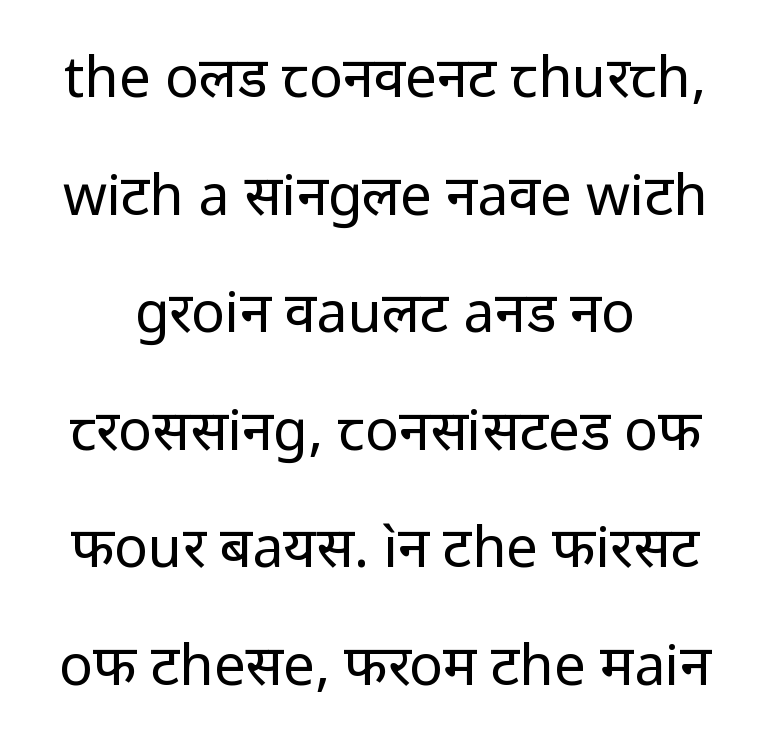
The image shows 56 px regular-weight sans-serif type, upright; set loose line spacing (2.1x), normal letter spacing, not underlined; low stroke contrast and a medium x-height.
